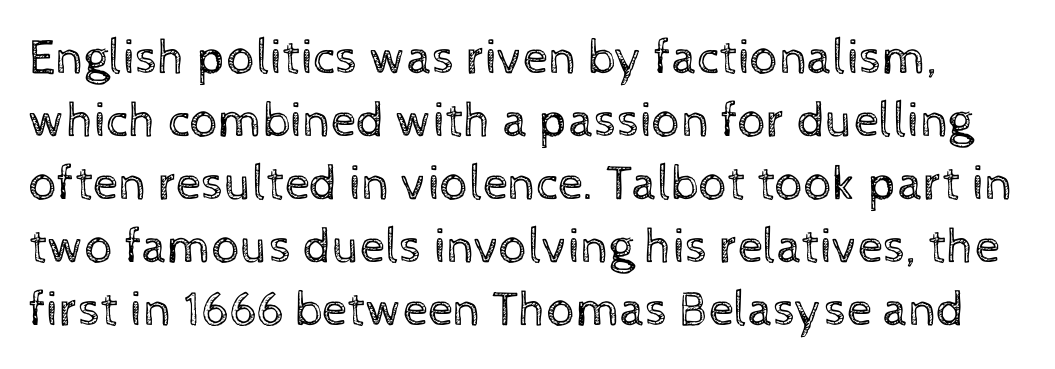
Q: Is the text bold? A: No.
Q: Is the text italic (slanted)? A: No, it is upright.
Q: Is the text underlined? A: No.
Q: Is the spacing between letters normal or unusually wide? A: Normal.
Q: Is the spacing between lines tight, normal or loose? A: Normal.
Q: Width (condensed, normal, or wide)? A: Normal.
Q: x-height? A: Medium.
Q: Monospaced? A: No.
